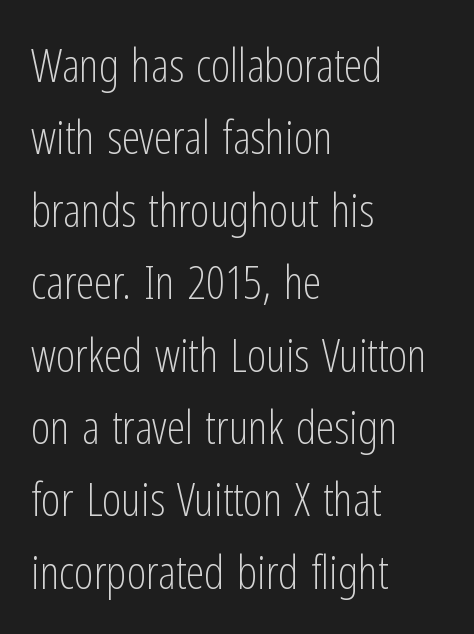
Q: Is the text bold? A: No.
Q: Is the text italic (slanted)? A: No, it is upright.
Q: Is the typeface a serif or a sans-serif typeface? A: Sans-serif.
Q: Is the text underlined? A: No.
Q: How is the paragraph aligned? A: Left-aligned.
Q: Is the spacing between letters normal or unusually wide? A: Normal.
Q: Is the spacing between lines tight, normal or loose? A: Normal.
Q: Width (condensed, normal, or wide)? A: Condensed.
Q: Stroke contrast? A: Low.
Q: x-height? A: Medium.
Q: Monospaced? A: No.
